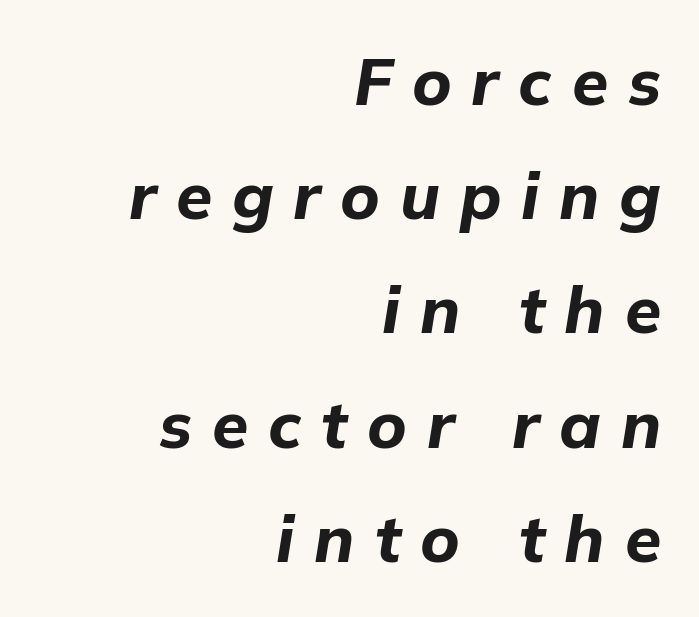
{"italic": "yes", "lean": "right", "slant_degrees": 9, "bold": "yes", "weight": "bold", "width": "normal", "stroke_contrast": "low", "x_height": "medium", "monospaced": "no", "underline": "no", "align": "right", "line_spacing_ratio": 1.73, "letter_spacing": "wide", "letter_spacing_em": 0.3, "glyph_px": 66}
